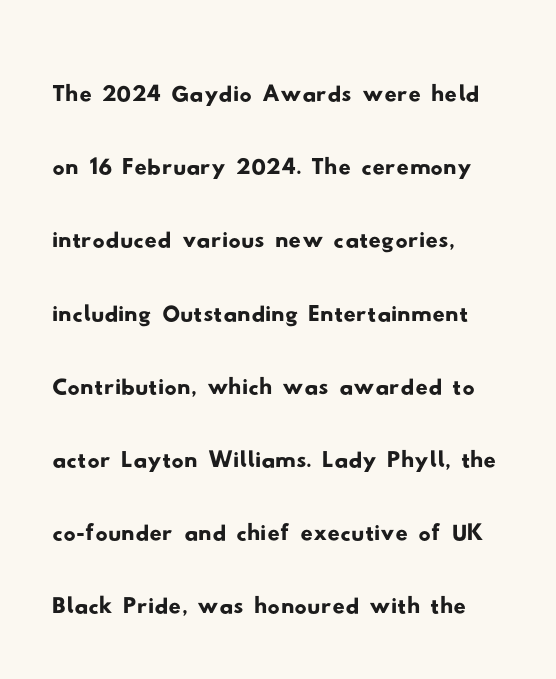
Is the letter spacing exaggerated? No — it looks like the ordinary default. Horizontal alignment here is leftward, the default for most running prose. Just letters on the line, the space beneath them empty. Do the characters align in a grid? No, the font is proportional. Letterform terminals end flat and unadorned throughout the passage.
